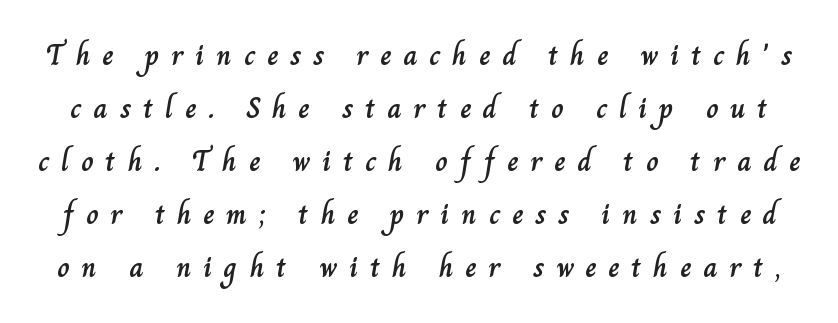
The image shows 30 px text type; set line spacing 1.77x, unusually wide letter spacing (+0.4 em), not underlined; low stroke contrast and a small x-height.
